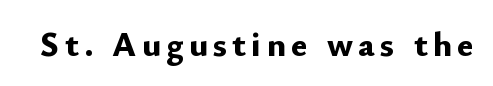
This rendering features lettering with no underline. The rendering uses natural spacing where letterforms have individual widths. The letters carry no serifs — their stems end cleanly without finishing strokes. Is there any slant? The stems are plumb. Emphasis by weight is at full strength: bold.
